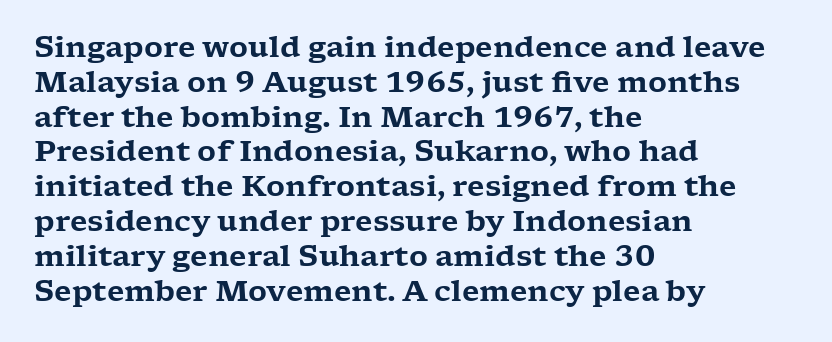
Q: Is the text italic (slanted)? A: No, it is upright.
Q: Is the typeface a serif or a sans-serif typeface? A: Serif.
Q: Is the text underlined? A: No.
Q: How is the paragraph aligned? A: Left-aligned.
Q: Is the spacing between letters normal or unusually wide? A: Normal.
Q: Width (condensed, normal, or wide)? A: Wide.
Q: Stroke contrast? A: Low.
Q: x-height? A: Medium.
Q: Monospaced? A: No.
